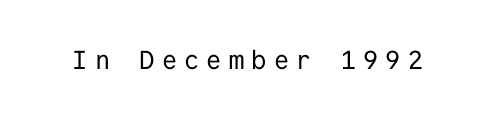
{"italic": "no", "bold": "no", "underline": "no", "letter_spacing": "wide", "letter_spacing_em": 0.28, "glyph_px": 26}
